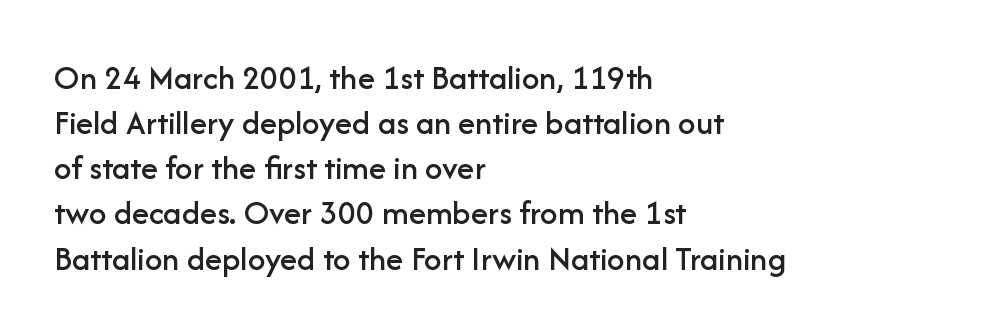
Q: Is the text italic (slanted)? A: No, it is upright.
Q: Is the typeface a serif or a sans-serif typeface? A: Sans-serif.
Q: Is the text underlined? A: No.
Q: How is the paragraph aligned? A: Left-aligned.
Q: Is the spacing between letters normal or unusually wide? A: Normal.
Q: Is the spacing between lines tight, normal or loose? A: Normal.
Q: Width (condensed, normal, or wide)? A: Normal.
Q: Stroke contrast? A: Low.
Q: x-height? A: Medium.
Q: Monospaced? A: No.
